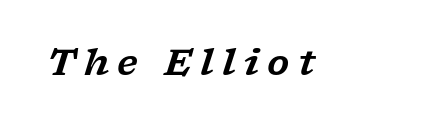
To sum up the face: it has serifs. Each letter keeps its own natural width here, so spacing adapts to shape. The letters are slanted; this is an italic face. The passage shown has open, widely tracked lettering throughout.
